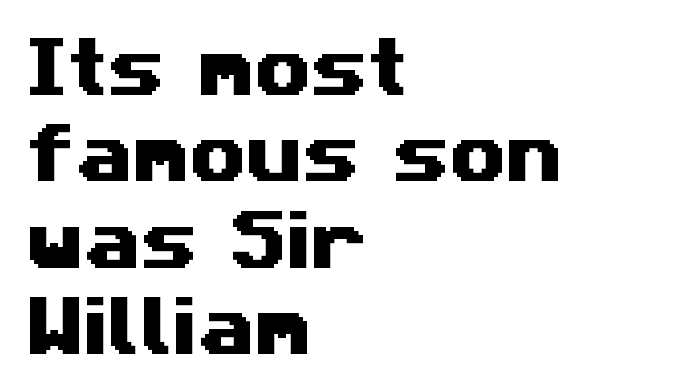
{"serif": "no", "width": "wide", "stroke_contrast": "medium", "x_height": "medium", "monospaced": "no", "underline": "no", "align": "left", "line_spacing": "normal", "line_spacing_ratio": 1.33, "letter_spacing": "normal", "letter_spacing_em": 0.0, "glyph_px": 65}
